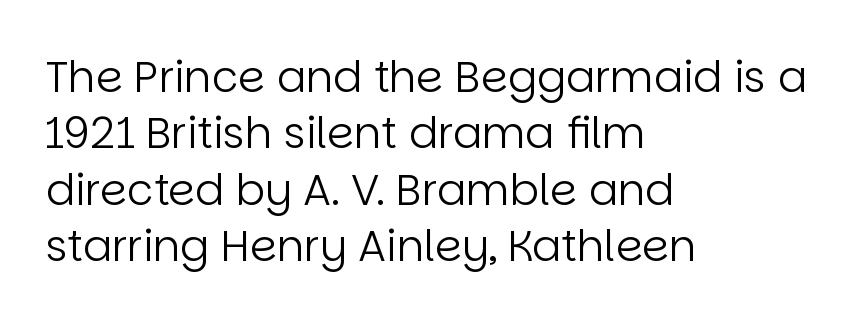
In terms of letterspacing, this is plain default setting. Evenly set lines give the paragraph a standard silhouette. This rendering uses left alignment, leaving the right contour irregular. Varying glyph widths throughout — classic text-font behaviour. Anything drawn beneath the words? Only blank space.
